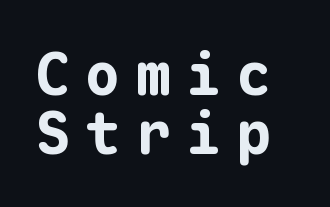
{"serif": "no", "italic": "no", "bold": "yes", "weight": "bold", "width": "normal", "stroke_contrast": "low", "x_height": "medium", "monospaced": "yes", "underline": "no", "line_spacing": "tight", "line_spacing_ratio": 1.01, "letter_spacing": "wide", "letter_spacing_em": 0.27, "glyph_px": 58}
